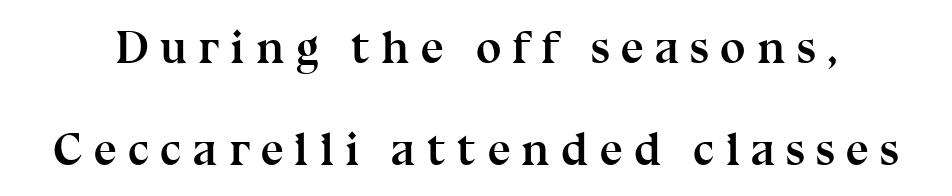
{"serif": "yes", "italic": "no", "bold": "yes", "weight": "semibold", "width": "normal", "stroke_contrast": "medium", "x_height": "medium", "monospaced": "no", "underline": "no", "line_spacing": "loose", "line_spacing_ratio": 2.21, "letter_spacing": "wide", "letter_spacing_em": 0.24, "glyph_px": 46}
